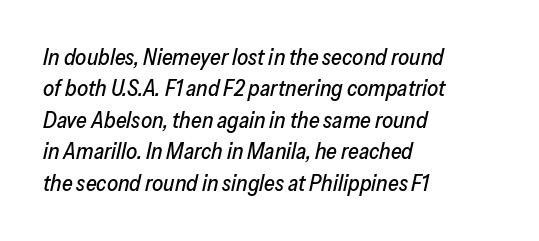
The text block is weighted toward the left margin, trailing off unevenly rightward. Leading matches the norm, producing a regular column. Beneath every word, the page is bare. Characters follow at the spacing the type designer built in.
